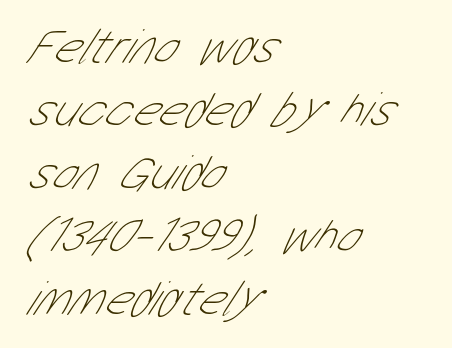
Q: Is the text bold? A: No.
Q: Is the typeface a serif or a sans-serif typeface? A: Sans-serif.
Q: Is the text underlined? A: No.
Q: How is the paragraph aligned? A: Left-aligned.
Q: Is the spacing between letters normal or unusually wide? A: Normal.
Q: Is the spacing between lines tight, normal or loose? A: Normal.
Q: Width (condensed, normal, or wide)? A: Condensed.
Q: Stroke contrast? A: Low.
Q: x-height? A: Medium.
Q: Monospaced? A: No.
